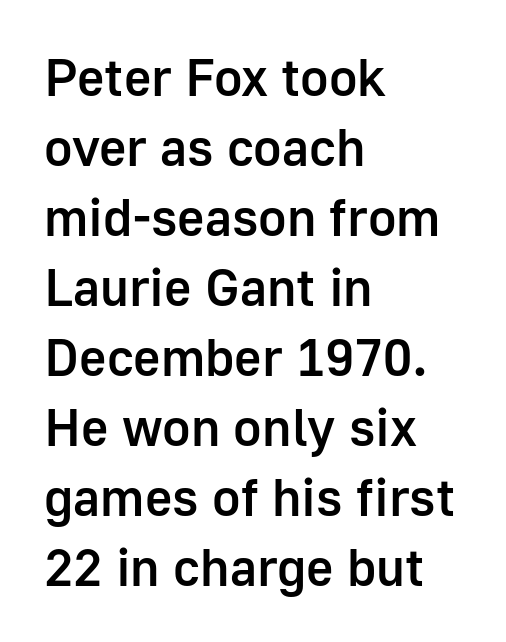
The image shows 53 px semibold sans-serif type, upright; set left-aligned, normal line spacing (1.32x), normal letter spacing, not underlined; low stroke contrast and a medium x-height.
